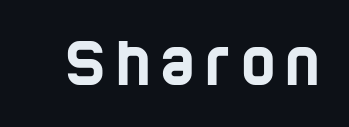
The glyphs are unaccompanied by any horizontal stroke below them. Check where the strokes stop: nothing finishes them off — pure sans. The face used here is proportionally spaced, like ordinary book or web type.
